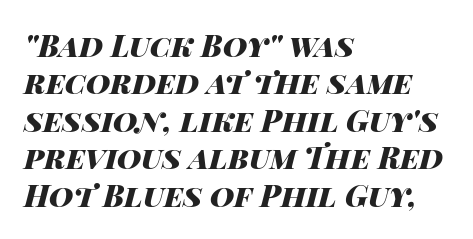
{"italic": "yes", "lean": "right", "slant_degrees": 14, "bold": "yes", "weight": "heavy", "width": "wide", "stroke_contrast": "high", "x_height": "large", "monospaced": "no", "underline": "no", "align": "left", "line_spacing": "normal", "line_spacing_ratio": 1.25, "letter_spacing": "normal", "letter_spacing_em": 0.0, "glyph_px": 30}
